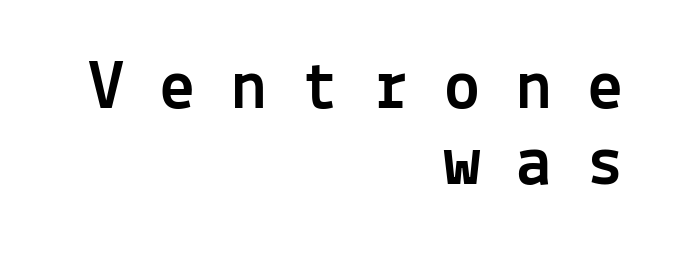
{"serif": "no", "italic": "no", "width": "normal", "x_height": "medium", "monospaced": "yes", "underline": "no", "align": "right", "line_spacing": "tight", "line_spacing_ratio": 1.05, "letter_spacing": "wide", "letter_spacing_em": 0.49, "glyph_px": 72}
